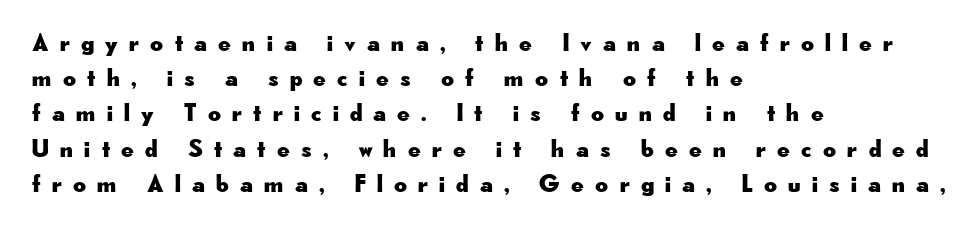
Q: Is the text italic (slanted)? A: No, it is upright.
Q: Is the text underlined? A: No.
Q: How is the paragraph aligned? A: Left-aligned.
Q: Is the spacing between letters normal or unusually wide? A: Unusually wide.
Q: Is the spacing between lines tight, normal or loose? A: Normal.
